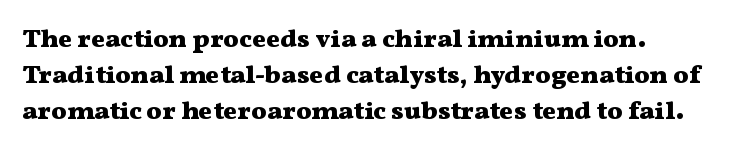
The image shows 26 px bold type, upright; set normal line spacing (1.38x), normal letter spacing, not underlined.
